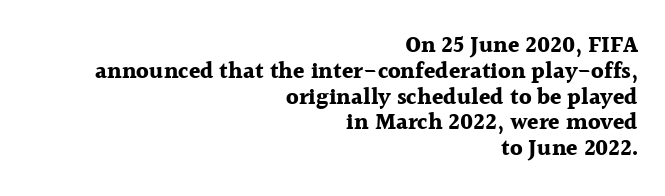
Q: Is the text bold? A: Yes.
Q: Is the text italic (slanted)? A: No, it is upright.
Q: Is the text underlined? A: No.
Q: How is the paragraph aligned? A: Right-aligned.
Q: Is the spacing between letters normal or unusually wide? A: Normal.
Q: Is the spacing between lines tight, normal or loose? A: Tight.
